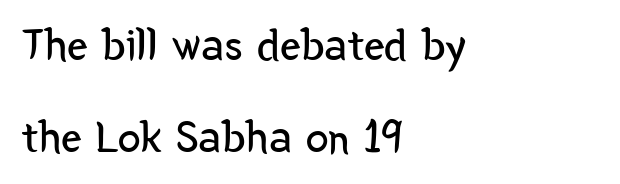
Q: Is the text bold? A: No.
Q: Is the text italic (slanted)? A: No, it is upright.
Q: Is the typeface a serif or a sans-serif typeface? A: Sans-serif.
Q: Is the text underlined? A: No.
Q: How is the paragraph aligned? A: Left-aligned.
Q: Is the spacing between letters normal or unusually wide? A: Normal.
Q: Is the spacing between lines tight, normal or loose? A: Loose.
Q: Width (condensed, normal, or wide)? A: Condensed.
Q: Stroke contrast? A: Low.
Q: x-height? A: Medium.
Q: Monospaced? A: No.
